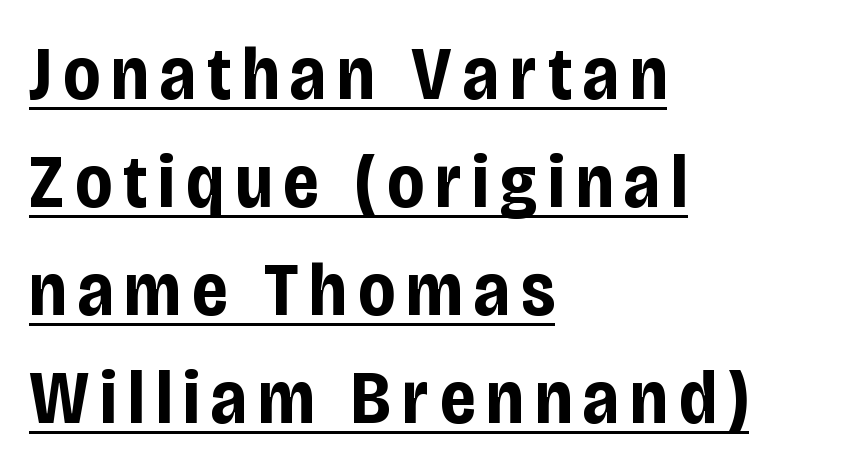
{"serif": "no", "italic": "no", "bold": "yes", "weight": "bold", "width": "condensed", "stroke_contrast": "low", "x_height": "large", "monospaced": "no", "underline": "yes", "align": "left", "line_spacing": "normal", "line_spacing_ratio": 1.44, "glyph_px": 75}
